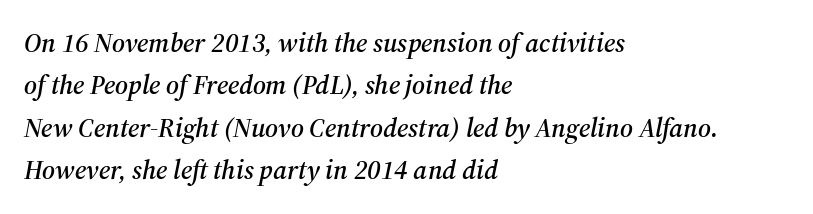
Q: Is the text italic (slanted)? A: Yes, it leans right by about 12 degrees.
Q: Is the text underlined? A: No.
Q: How is the paragraph aligned? A: Left-aligned.
Q: Is the spacing between letters normal or unusually wide? A: Normal.
Q: Is the spacing between lines tight, normal or loose? A: Normal.
